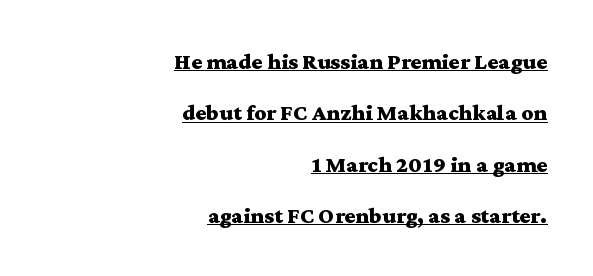
The image shows 23 px bold type, upright; set right-aligned, loose line spacing (2.23x), normal letter spacing, underlined.
